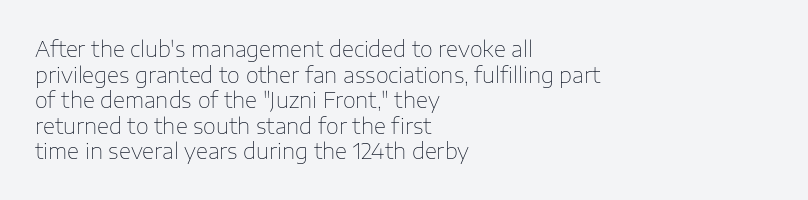
Does extra space separate the letters? No, they use regular spacing. The passage is arranged the way most books set body copy — flush left. The area under the type is left untouched. The face looks like a standard text weight, possibly lighter. Notice how the stems are strictly vertical — no italics here.
